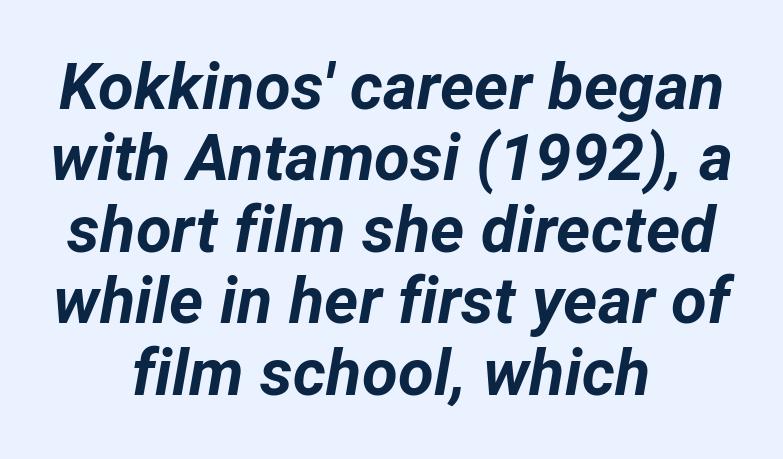
Q: Is the text bold? A: Yes.
Q: Is the text italic (slanted)? A: Yes, it leans right by about 12 degrees.
Q: Is the text underlined? A: No.
Q: How is the paragraph aligned? A: Centered.
Q: Is the spacing between letters normal or unusually wide? A: Normal.
Q: Is the spacing between lines tight, normal or loose? A: Tight.
Q: Width (condensed, normal, or wide)? A: Normal.
Q: Stroke contrast? A: Low.
Q: x-height? A: Medium.
Q: Monospaced? A: No.
